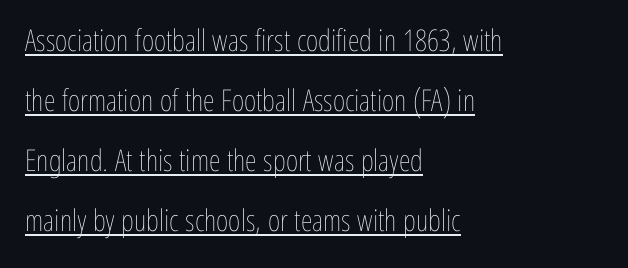
Varying glyph widths throughout — classic text-font behaviour. The sample's only ornament is a line tracing under the words. The lettering stays uniformly vertical, giving the passage a roman look. These glyphs show unthickened strokes, regular width or finer.
